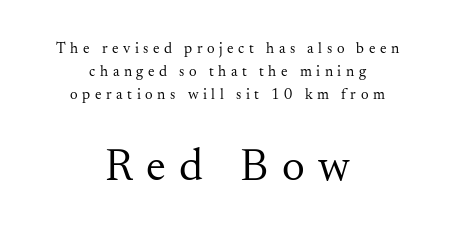
This sample uses an upright cut, with every glyph sitting square on the baseline. Typesetter's note — lower block bumped up in size, upper block left smaller. To sum up the face: it has serifs. Words float on clear page, feet unadorned. Compared with a typical body face, this is equally light or lighter still.
